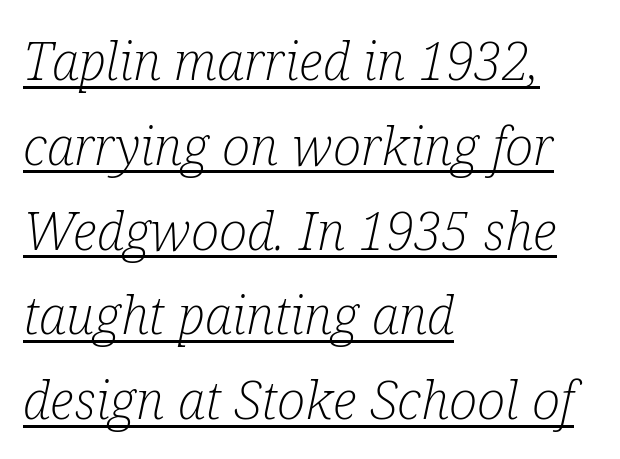
Look at the tracking — it's just the regular setting, nothing added. Is the type slanted? Yes — the strokes lean at a clear angle. Is this a fixed-width face? No — the glyphs have proportional, varying widths. Is this a sans? No — the strokes have serifs.
